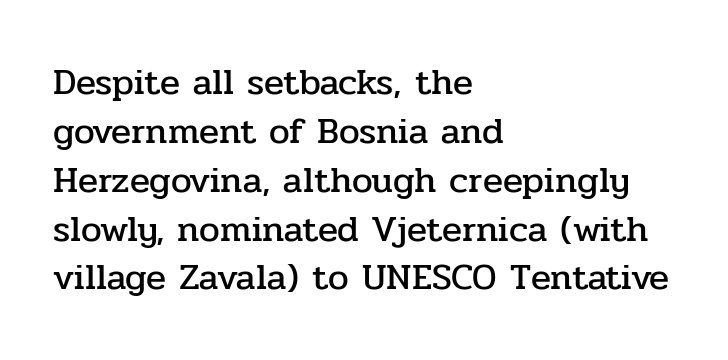
The image shows 37 px serif type, upright; set left-aligned, normal line spacing (1.32x), normal letter spacing, not underlined; low stroke contrast and a medium x-height.
